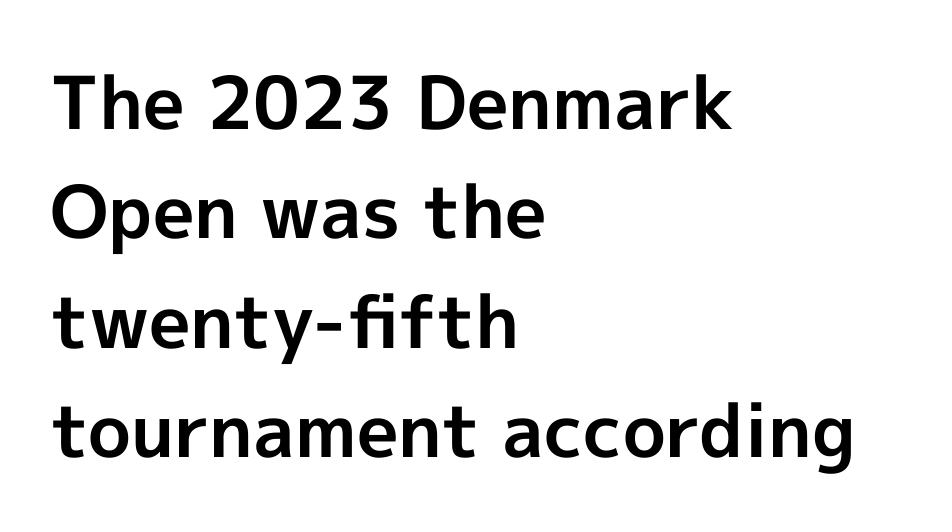
A roman cut, with each character standing at attention. A student would call this left alignment; a typographer would say flush left, rag right. The line-height multiplier appears to be the usual default. This is heavy type, rendered in bold. Each letter keeps its own natural width here, so spacing adapts to shape.
